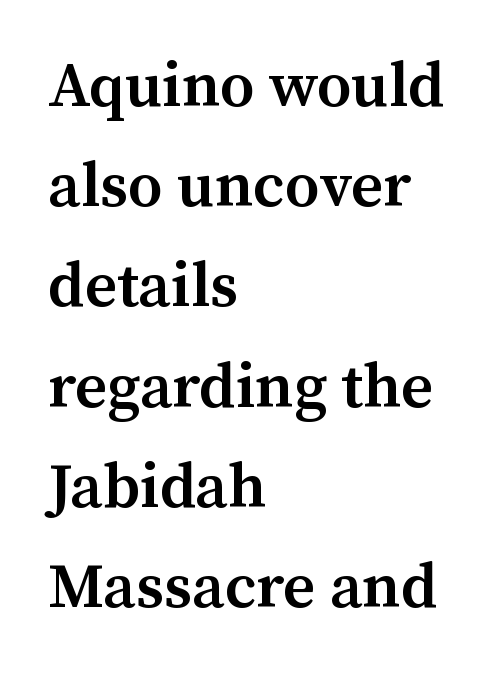
The image shows 63 px semibold serif type, upright; set left-aligned, normal line spacing (1.59x), normal letter spacing, not underlined; medium stroke contrast and a medium x-height.
